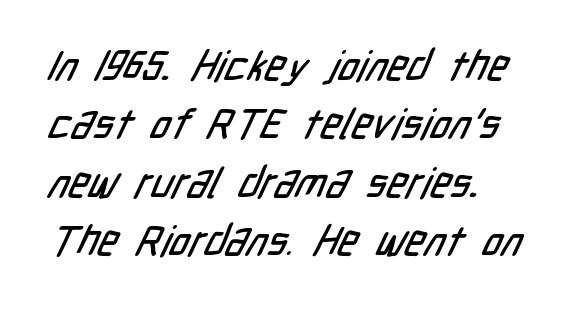
Decoration check: the copy has no underline. The type is set solid horizontally, with unmodified tracking. Spacing verdict: proportional, widths tailored to each character. A classic flush-left, rag-right setting is used for this passage. In terms of leading, this rendering sits right in the middle.
